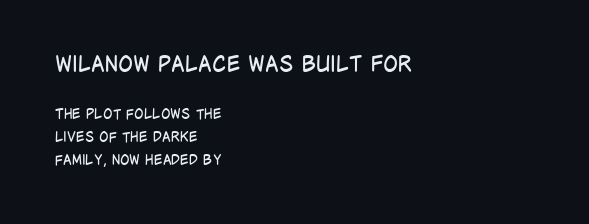
Q: Is the text bold? A: No.
Q: Is the text italic (slanted)? A: No, it is upright.
Q: Is the text underlined? A: No.
Q: How is the paragraph aligned? A: Left-aligned.
Q: Is the spacing between letters normal or unusually wide? A: Normal.
Q: Is the spacing between lines tight, normal or loose? A: Normal.
Q: Which block of text is set in a larger size, the first (top) or the second (bottom)? A: The first (top) one.
